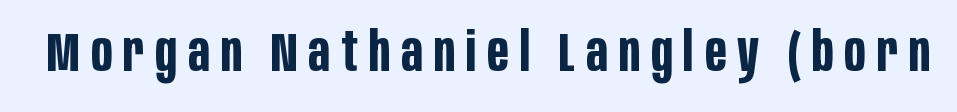
Has an underline been added? It has not. The lettering stays uniformly vertical, giving the passage a roman look. The rendering uses a bold face; every stroke is thick and dark. The type family on display is of the sans-serif kind.
